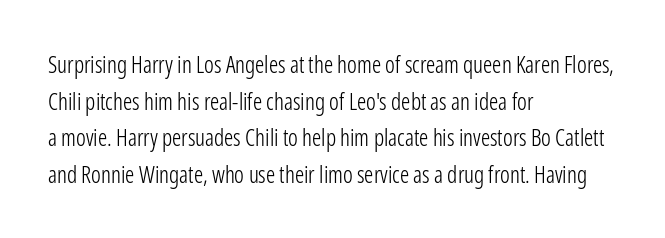
Notice how descenders clear the ascenders below comfortably — that's standard leading. Heft: none added — not bold. Posture: upright roman. The tracking reads as untouched default to a designer's eye. If you drew a ruler down the left edge, every line would touch it.
